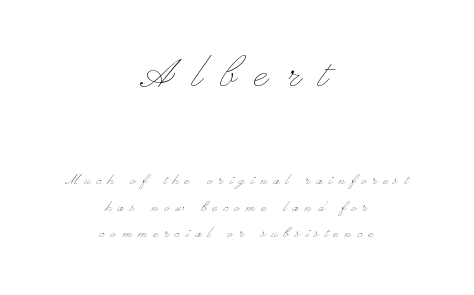
The image shows 51 px thin, wide type; set centered, normal line spacing (1.57x), unusually wide letter spacing (+0.37 em), not underlined; the first (top) block is 3.0x larger; low stroke contrast and a small x-height.
